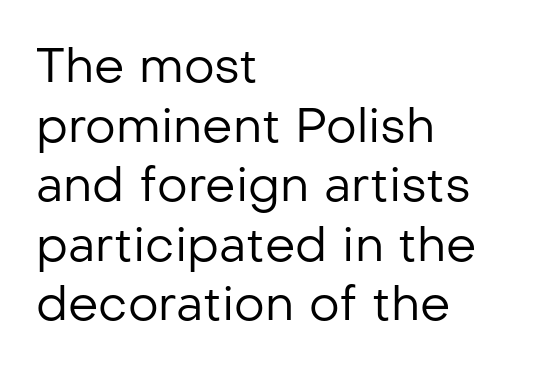
The image shows 48 px regular-weight sans-serif type, upright; set left-aligned, line spacing 1.24x, normal letter spacing, not underlined; low stroke contrast and a medium x-height.
